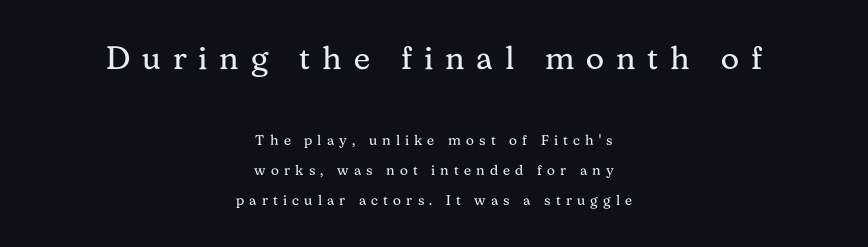
Q: Is the text bold? A: No.
Q: Is the text italic (slanted)? A: No, it is upright.
Q: Is the typeface a serif or a sans-serif typeface? A: Serif.
Q: Is the text underlined? A: No.
Q: How is the paragraph aligned? A: Centered.
Q: Is the spacing between letters normal or unusually wide? A: Unusually wide.
Q: Is the spacing between lines tight, normal or loose? A: Loose.
Q: Which block of text is set in a larger size, the first (top) or the second (bottom)? A: The first (top) one.
Q: Width (condensed, normal, or wide)? A: Normal.
Q: Stroke contrast? A: Medium.
Q: x-height? A: Medium.
Q: Monospaced? A: No.
